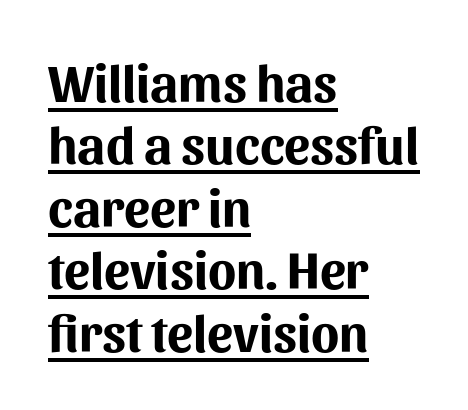
Type style note: lacks serifs. In terms of posture, this sample is upright. The rendering uses natural spacing where letterforms have individual widths. Weight: bold.
